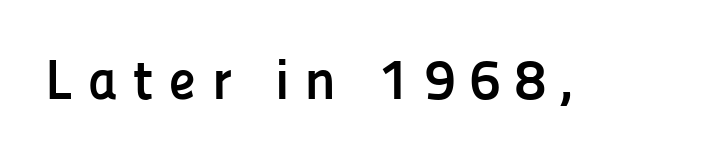
The image shows 57 px semibold sans-serif type, upright; set unusually wide letter spacing (+0.26 em), not underlined; low stroke contrast and a medium x-height.
